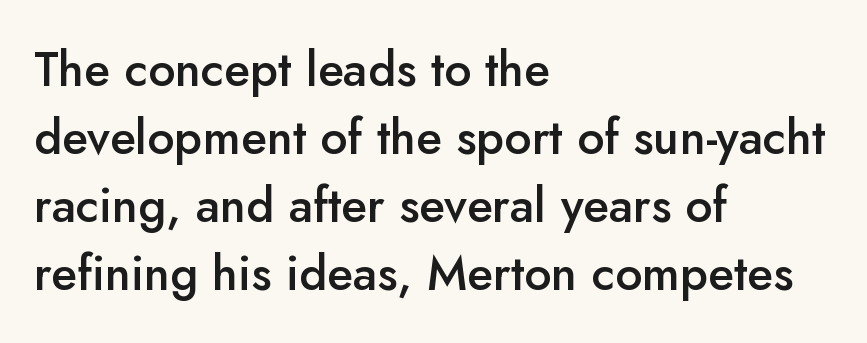
{"serif": "no", "italic": "no", "bold": "semi", "weight": "semibold", "width": "normal", "stroke_contrast": "low", "x_height": "small", "monospaced": "no", "underline": "no", "align": "left", "line_spacing": "normal", "line_spacing_ratio": 1.42, "letter_spacing": "normal", "letter_spacing_em": 0.0, "glyph_px": 48}
